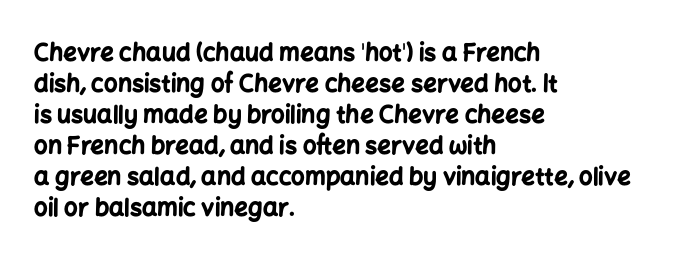
The image shows 24 px bold type, upright; set left-aligned, normal line spacing (1.29x), normal letter spacing, not underlined.
